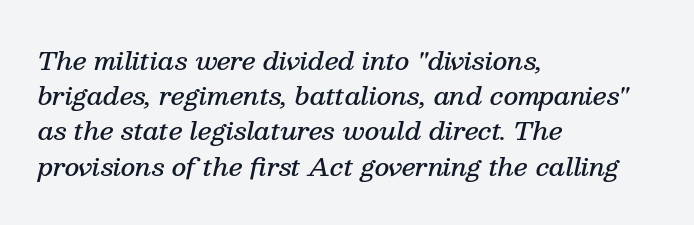
You can tell it's italic because the verticals aren't actually vertical. A typesetter would call this zero additional tracking. Visually the block forms a straight wall on the left and a jagged coastline on the right. Baseline-to-baseline distance is the conventional proportion of letter height. Stroke thickness is moderately raised; the sample reads as semibold. This rendering features lettering with no underline.
